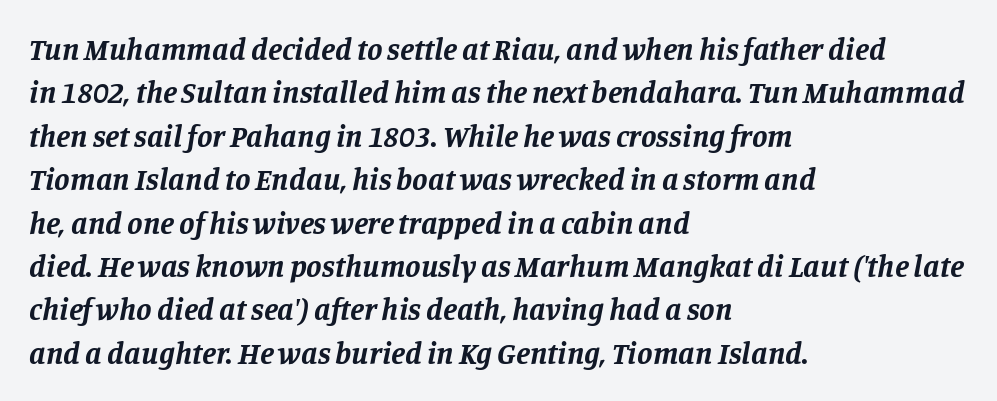
The image shows 31 px bold serif type, italic (leaning right); set left-aligned, normal line spacing (1.4x), normal letter spacing, not underlined; low stroke contrast and a large x-height.
